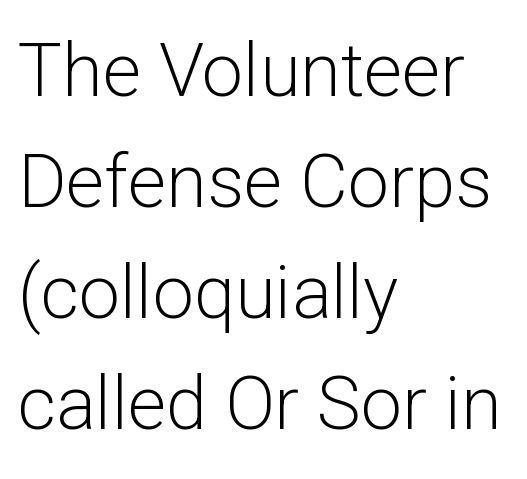
Italic? Not at all — the glyphs are vertical. Quick note: interline space is typical. Honestly, the letter spacing is just normal — you wouldn't notice it. These lines are rendered in a variable-pitch font. The glyphs are unaccompanied by any horizontal stroke below them. Horizontally, the lines are justified to the leading edge only.
